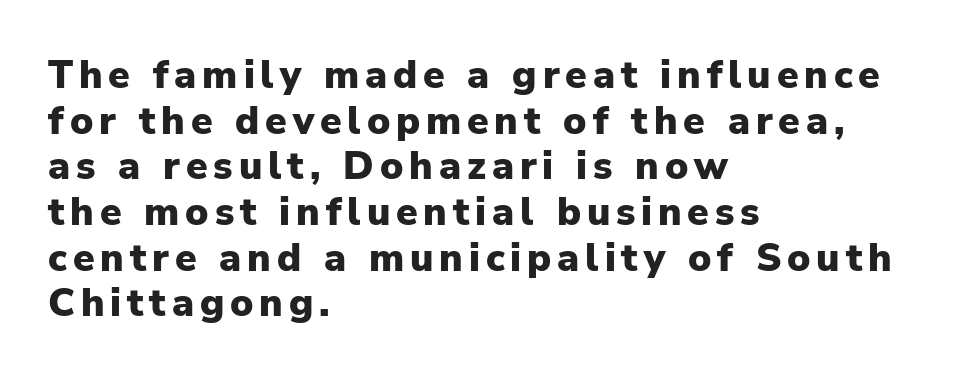
Q: Is the text bold? A: Yes.
Q: Is the text italic (slanted)? A: No, it is upright.
Q: Is the typeface a serif or a sans-serif typeface? A: Sans-serif.
Q: Is the text underlined? A: No.
Q: How is the paragraph aligned? A: Left-aligned.
Q: Width (condensed, normal, or wide)? A: Normal.
Q: Stroke contrast? A: Low.
Q: x-height? A: Medium.
Q: Monospaced? A: No.
